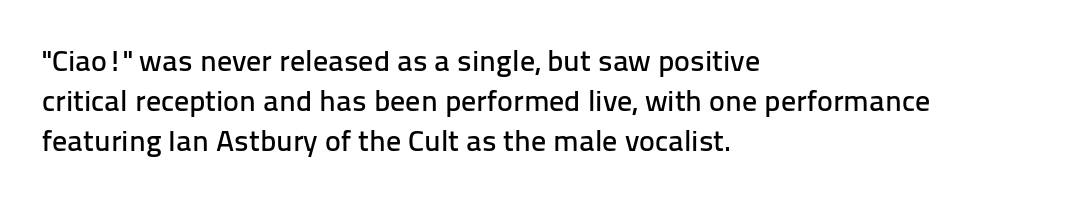
The letters advance in unequal steps, a hallmark of proportional type. Descender tails drop into unmarked territory. Typographically, this falls in the sans-serif category. The designer left line spacing at the default. Words appear dense and cohesive because spacing is normal.
